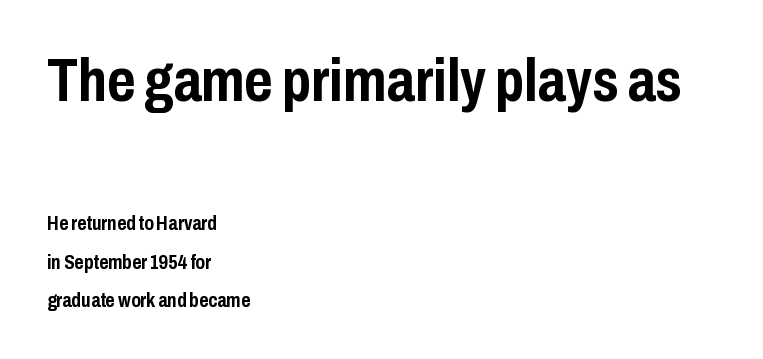
The zone under the glyphs is completely vacant. The passage shown is typed in a proportional face where columns would drift. The font family rendered here belongs to the sans-serif group. You could fit nearly another row in the gap between these rows. Between these two stacked blocks, the higher one wins on size.
